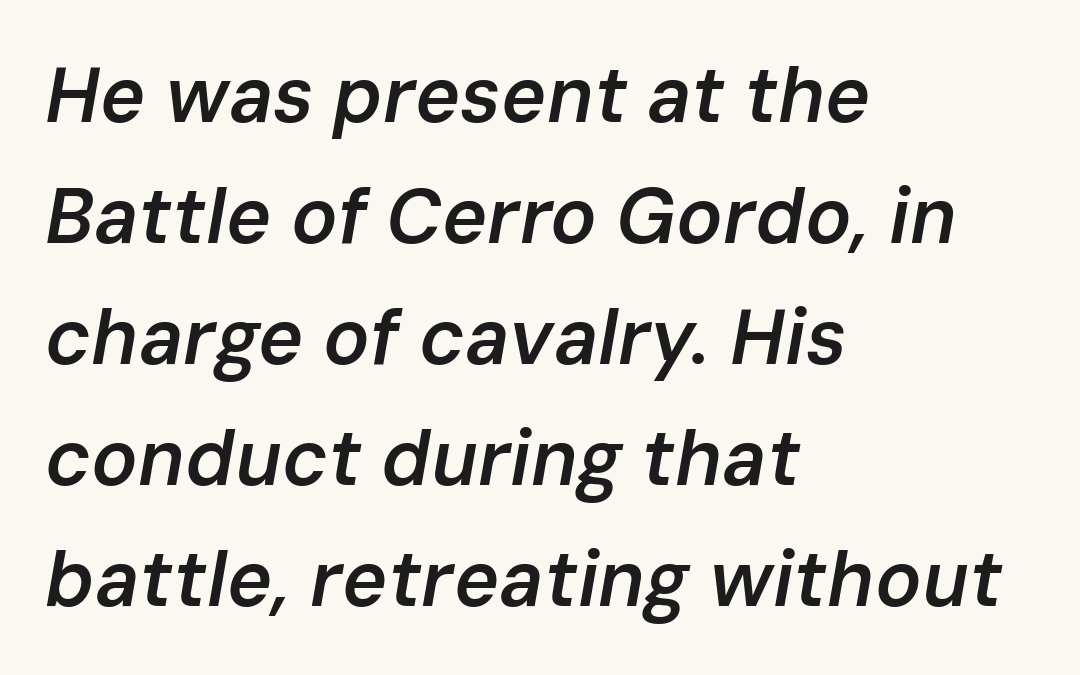
A classic flush-left, rag-right setting is used for this passage. This block has exactly the height ordinary leading produces. The passage shown is typed in a proportional face where columns would drift. Each word holds together tightly as a unit, with standard inter-letter gaps. The lettering tilts uniformly, giving the passage an italic look. Bare-footed words on every line.
